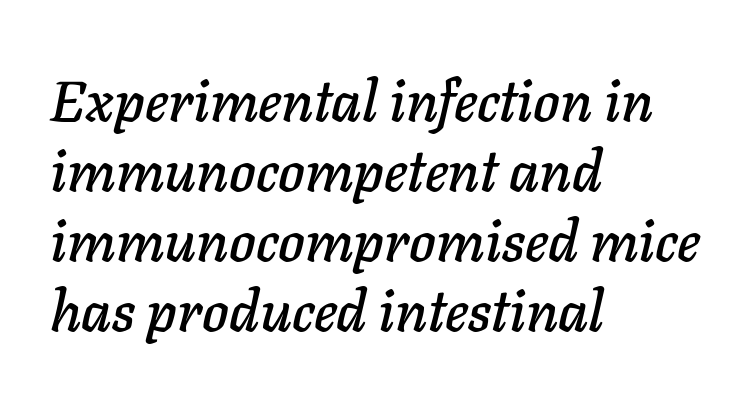
{"italic": "yes", "lean": "right", "slant_degrees": 11, "width": "normal", "stroke_contrast": "low", "x_height": "medium", "monospaced": "no", "underline": "no", "align": "left", "line_spacing_ratio": 1.23, "letter_spacing": "normal", "letter_spacing_em": 0.0, "glyph_px": 57}
